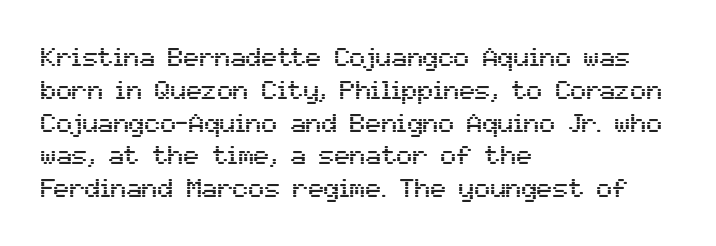
Each new line begins a customary step beneath the previous one. The passage shown is not underscored anywhere. Unlike italic type, these characters show no tilt at all. Casual observation: everything's shoved over to the left.
